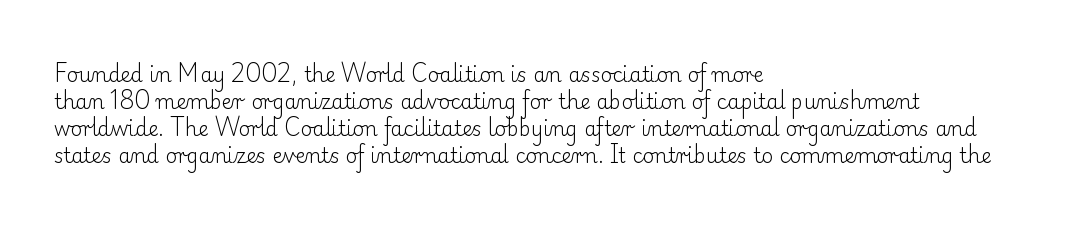
The image shows 20 px text type, upright; set left-aligned, normal line spacing (1.35x), normal letter spacing, not underlined.
